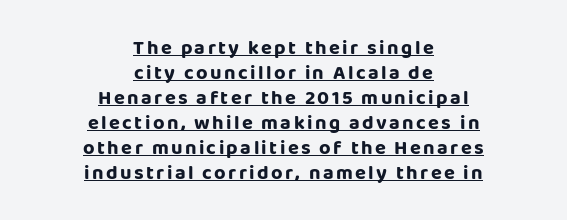
A normal amount of white space separates one row of letters from the next. You can tell it's not italic because the verticals are truly vertical. This rendering uses center alignment, leaving both contours irregular but symmetric. Looks like someone drew a line under every word here.
